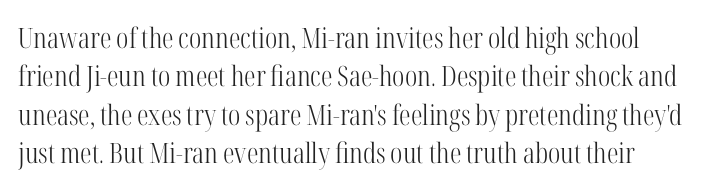
The image shows 28 px light, condensed serif type, upright; set normal line spacing (1.37x), normal letter spacing, not underlined; high stroke contrast and a medium x-height.
